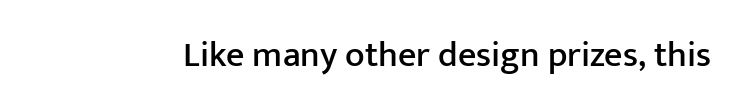
Q: Is the text italic (slanted)? A: No, it is upright.
Q: Is the typeface a serif or a sans-serif typeface? A: Sans-serif.
Q: Is the text underlined? A: No.
Q: Is the spacing between letters normal or unusually wide? A: Normal.
Q: Width (condensed, normal, or wide)? A: Normal.
Q: Stroke contrast? A: Low.
Q: x-height? A: Medium.
Q: Monospaced? A: No.
